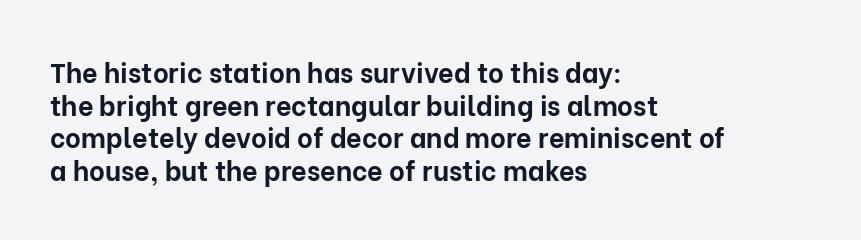
Q: Is the text bold? A: Yes.
Q: Is the text italic (slanted)? A: No, it is upright.
Q: Is the text underlined? A: No.
Q: How is the paragraph aligned? A: Left-aligned.
Q: Is the spacing between letters normal or unusually wide? A: Normal.
